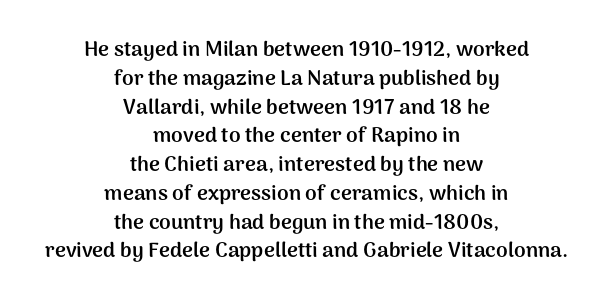
The image shows 21 px bold type, upright; set centered, normal line spacing (1.37x), normal letter spacing, not underlined.
